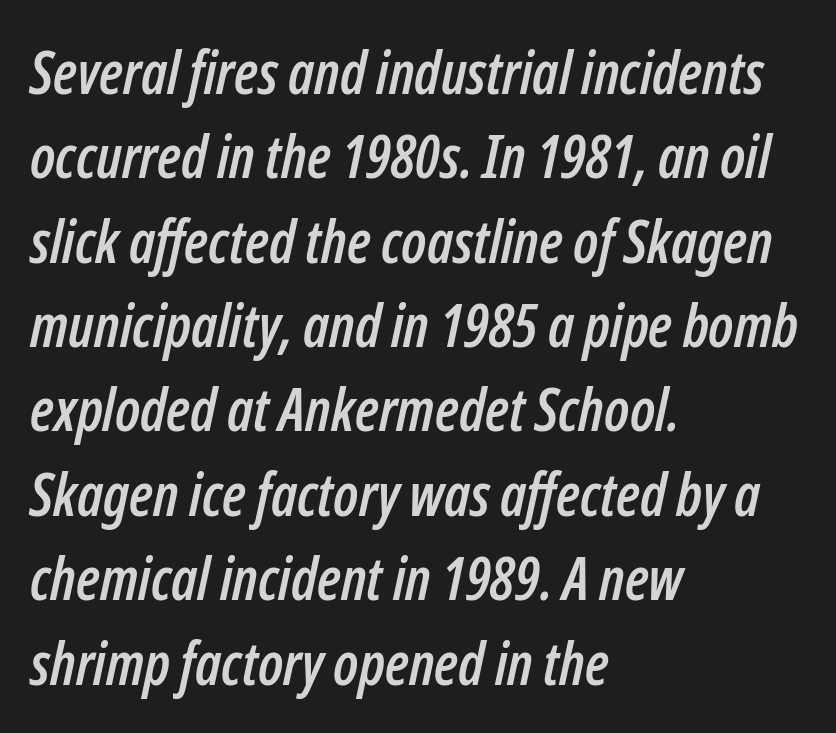
A bare baseline throughout the passage. Quick note: italic. This rendering uses left alignment, leaving the right contour irregular. The leading is moderate, giving the passage an even texture. Here the designer chose a conventional face with non-uniform glyph widths.
